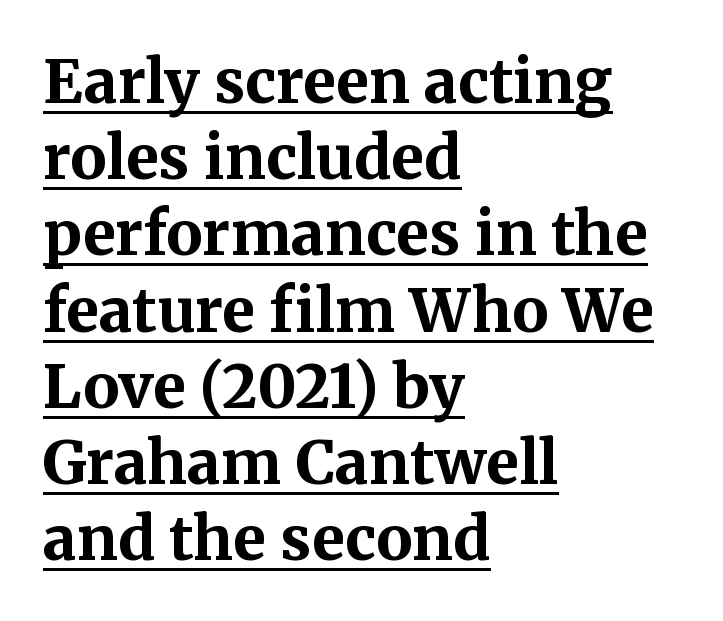
Q: Is the text bold? A: Yes.
Q: Is the text italic (slanted)? A: No, it is upright.
Q: Is the typeface a serif or a sans-serif typeface? A: Serif.
Q: Is the text underlined? A: Yes.
Q: How is the paragraph aligned? A: Left-aligned.
Q: Is the spacing between letters normal or unusually wide? A: Normal.
Q: Is the spacing between lines tight, normal or loose? A: Normal.
Q: Width (condensed, normal, or wide)? A: Normal.
Q: Stroke contrast? A: Medium.
Q: x-height? A: Medium.
Q: Monospaced? A: No.
